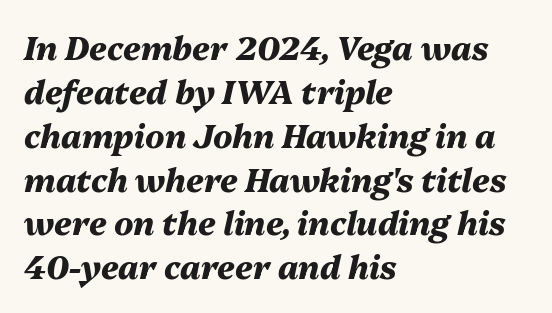
The image shows 32 px heavy type, italic (leaning right); set left-aligned, normal line spacing (1.37x), normal letter spacing, not underlined; medium stroke contrast and a medium x-height.
